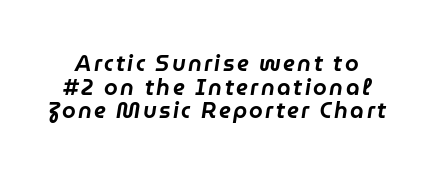
Plain, unruled lines of type. These lines were composed using italics. Each new line begins almost immediately beneath the previous one.
